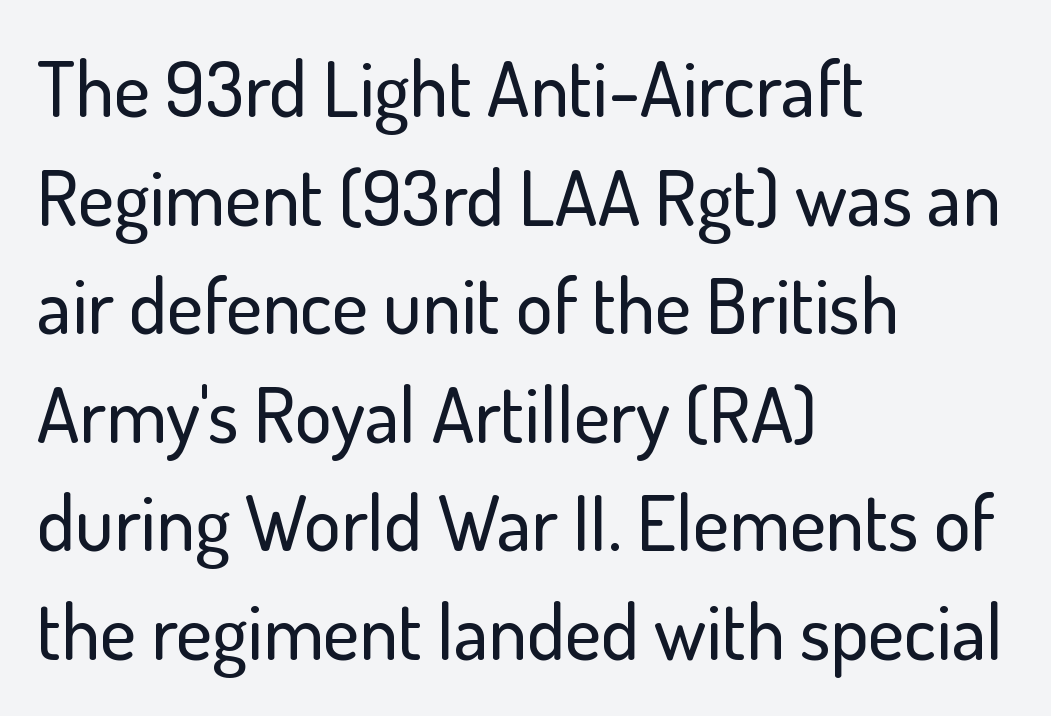
{"serif": "no", "italic": "no", "width": "normal", "stroke_contrast": "low", "x_height": "small", "monospaced": "no", "underline": "no", "align": "left", "line_spacing": "normal", "line_spacing_ratio": 1.41, "letter_spacing": "normal", "letter_spacing_em": 0.0, "glyph_px": 77}
